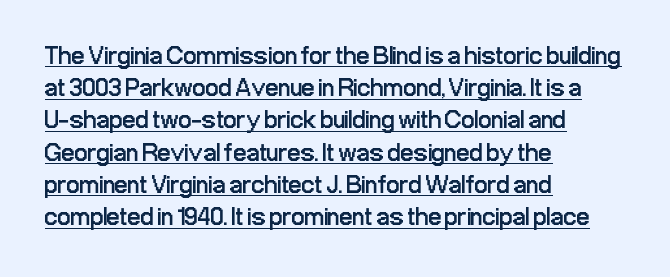
No italicization has been applied; the sample stays upright. Weight: regular or lighter. In CSS terms this would be text-align: left. Nothing unusual about the tracking: characters are spaced as the font intends.
